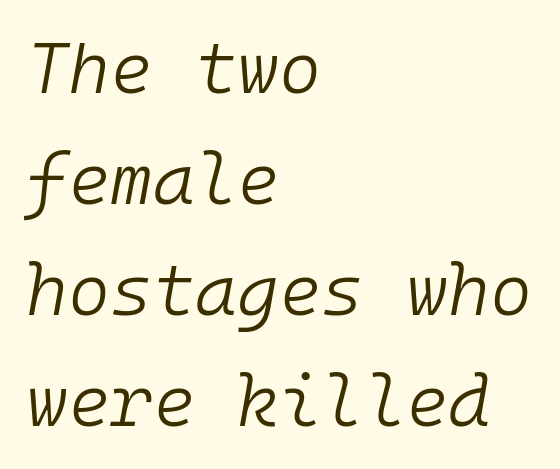
The image shows 72 px light type, italic (leaning right), monospaced; set left-aligned, normal line spacing (1.54x), normal letter spacing, not underlined; low stroke contrast and a medium x-height.
